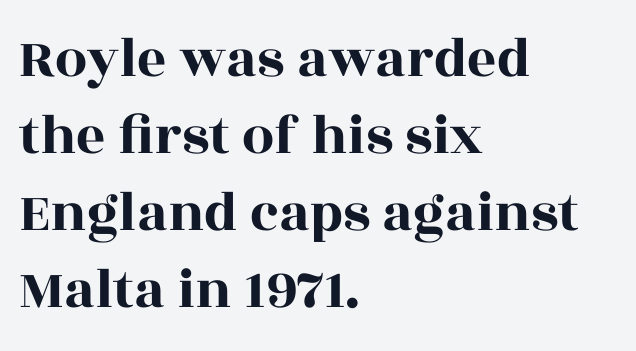
Q: Is the text italic (slanted)? A: No, it is upright.
Q: Is the typeface a serif or a sans-serif typeface? A: Serif.
Q: Is the text underlined? A: No.
Q: How is the paragraph aligned? A: Left-aligned.
Q: Is the spacing between letters normal or unusually wide? A: Normal.
Q: Is the spacing between lines tight, normal or loose? A: Normal.
Q: Width (condensed, normal, or wide)? A: Wide.
Q: x-height? A: Large.
Q: Monospaced? A: No.
